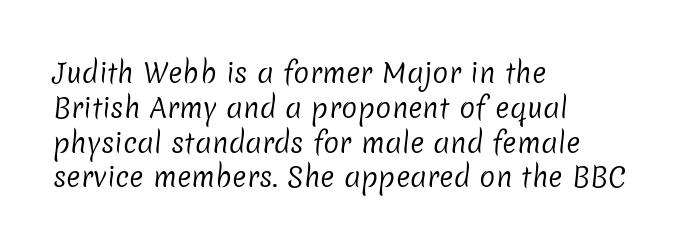
The image shows 27 px text type; set left-aligned, normal line spacing (1.29x), normal letter spacing, not underlined.
